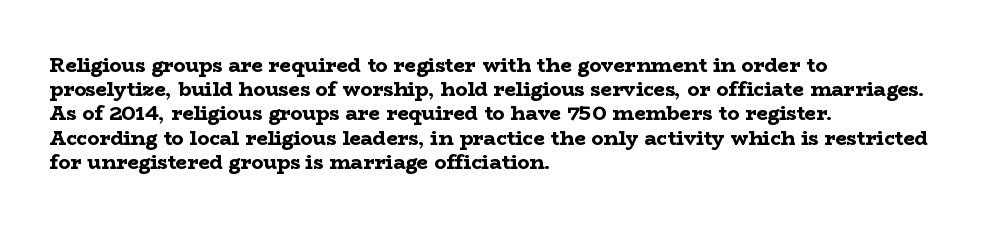
{"italic": "no", "bold": "yes", "underline": "no", "align": "left", "line_spacing_ratio": 1.21, "letter_spacing": "normal", "letter_spacing_em": 0.0, "glyph_px": 20}
